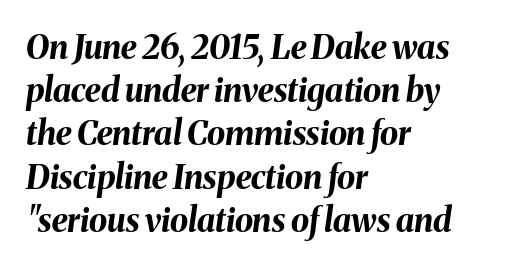
The image shows 33 px bold type, italic (leaning right); set left-aligned, normal line spacing (1.31x), normal letter spacing, not underlined; medium stroke contrast and a medium x-height.
